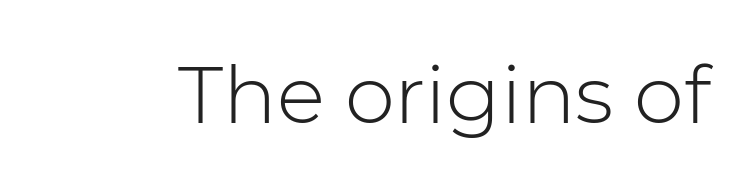
{"serif": "no", "italic": "no", "bold": "no", "weight": "light", "width": "normal", "stroke_contrast": "low", "x_height": "medium", "monospaced": "no", "underline": "no", "letter_spacing": "normal", "letter_spacing_em": 0.0, "glyph_px": 80}
